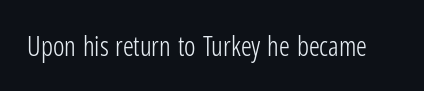
Q: Is the text bold? A: No.
Q: Is the text italic (slanted)? A: No, it is upright.
Q: Is the text underlined? A: No.
Q: Is the spacing between letters normal or unusually wide? A: Normal.
